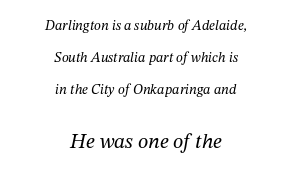
Q: Is the text bold? A: No.
Q: Is the text italic (slanted)? A: Yes, it leans right by about 12 degrees.
Q: Is the text underlined? A: No.
Q: How is the paragraph aligned? A: Centered.
Q: Is the spacing between letters normal or unusually wide? A: Normal.
Q: Is the spacing between lines tight, normal or loose? A: Loose.
Q: Which block of text is set in a larger size, the first (top) or the second (bottom)? A: The second (bottom) one.
